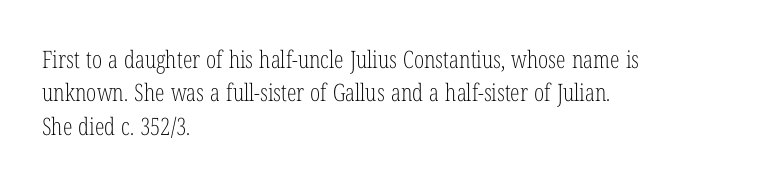
The letterforms sit at book weight or below. Posture: straight, roman, zero tilt. Tracking value appears to be zero — textbook default spacing. The passage shown stacks its lines at a standard gap. Is the block centered? No — it sits flush against the left margin. The foot of each line stays bare and open.
